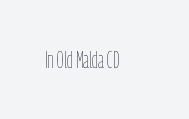
The type is set solid horizontally, with unmodified tracking. Words float on clear page, feet unadorned. A quiet, ordinary-to-light weight characterises the typeface. The type sits square on the baseline with zero lean.
